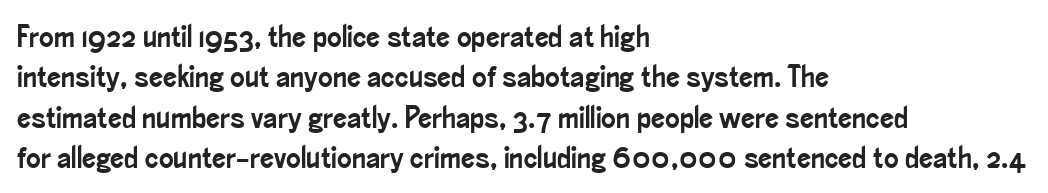
The image shows 31 px condensed sans-serif type, upright; set left-aligned, normal line spacing (1.3x), normal letter spacing, not underlined; low stroke contrast and a small x-height.
